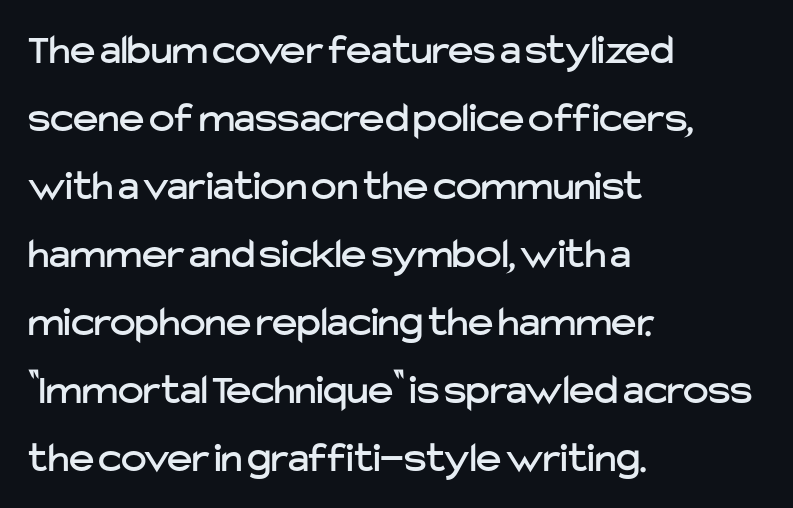
The image shows 43 px sans-serif type, upright; set left-aligned, normal line spacing (1.58x), normal letter spacing, not underlined; low stroke contrast and a medium x-height.
